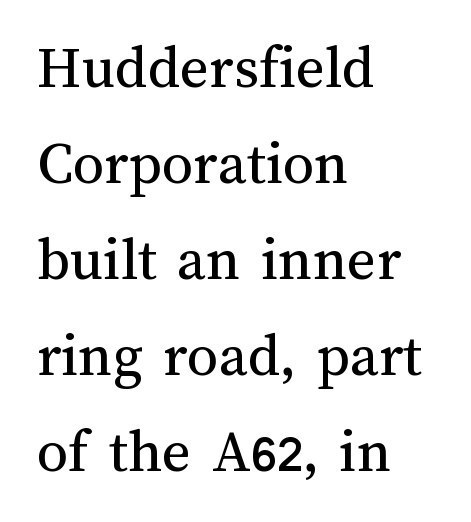
The image shows 62 px regular-weight type, upright; set left-aligned, normal line spacing (1.55x), normal letter spacing, not underlined; medium stroke contrast and a medium x-height.
